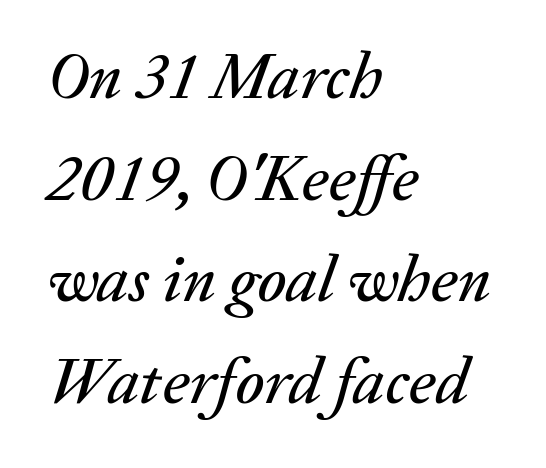
Observe the lean: these are italic letterforms. A typesetter would call this proportional, since set widths differ per character. This block has exactly the height ordinary leading produces. A classic flush-left, rag-right setting is used for this passage.
